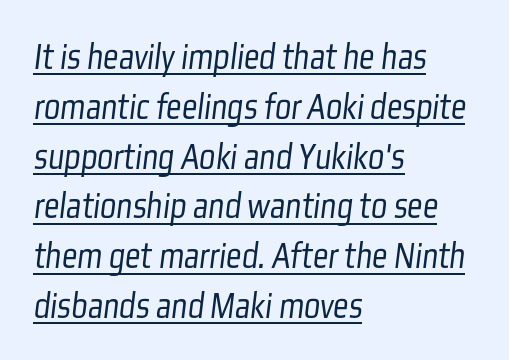
The image shows 38 px light, condensed sans-serif type; set left-aligned, normal line spacing (1.31x), normal letter spacing, underlined; low stroke contrast and a medium x-height.
